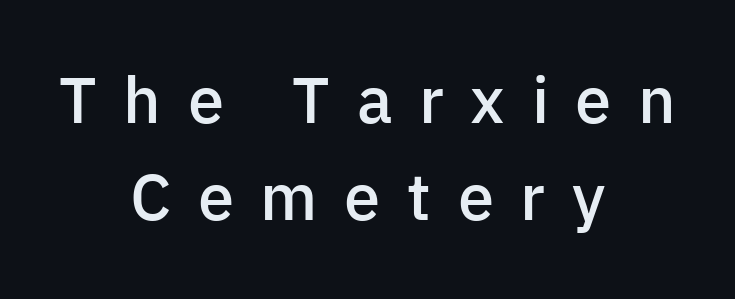
{"serif": "no", "italic": "no", "bold": "semi", "weight": "semibold", "width": "normal", "stroke_contrast": "low", "x_height": "medium", "monospaced": "no", "underline": "no", "align": "center", "line_spacing": "normal", "line_spacing_ratio": 1.49, "letter_spacing": "wide", "letter_spacing_em": 0.41, "glyph_px": 65}
